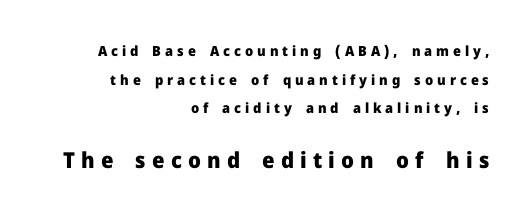
Q: Is the text bold? A: Yes.
Q: Is the text italic (slanted)? A: No, it is upright.
Q: Is the text underlined? A: No.
Q: How is the paragraph aligned? A: Right-aligned.
Q: Is the spacing between letters normal or unusually wide? A: Unusually wide.
Q: Is the spacing between lines tight, normal or loose? A: Loose.
Q: Which block of text is set in a larger size, the first (top) or the second (bottom)? A: The second (bottom) one.
